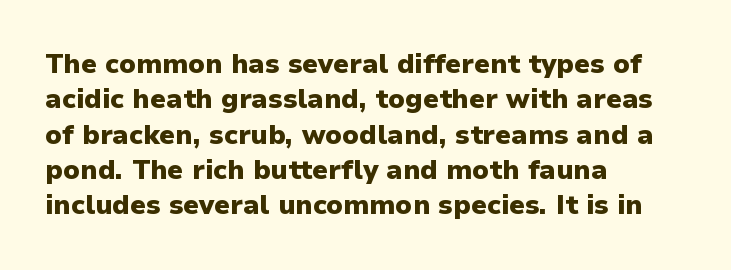
A clean baseline with only descenders dipping below it. These lines stack with their left ends in a neat column. Regular leading. Pretty heavy lettering here — definitely bold. Does extra space separate the letters? No, they use regular spacing.
